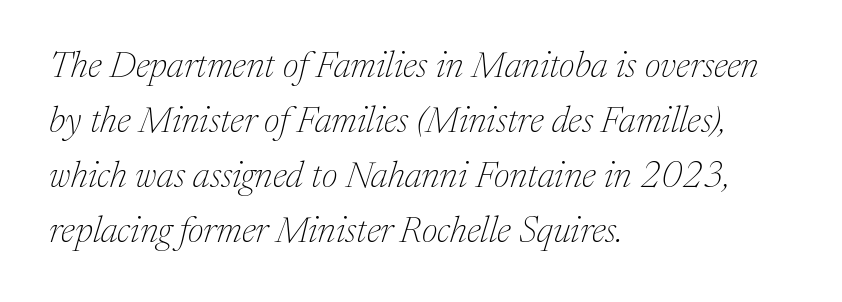
The image shows 37 px thin serif type, italic (leaning right); set left-aligned, normal line spacing (1.49x), normal letter spacing, not underlined; medium stroke contrast and a medium x-height.
